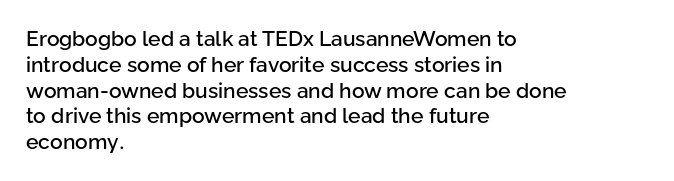
{"italic": "no", "underline": "no", "align": "left", "line_spacing_ratio": 1.23, "letter_spacing": "normal", "letter_spacing_em": 0.0, "glyph_px": 21}
